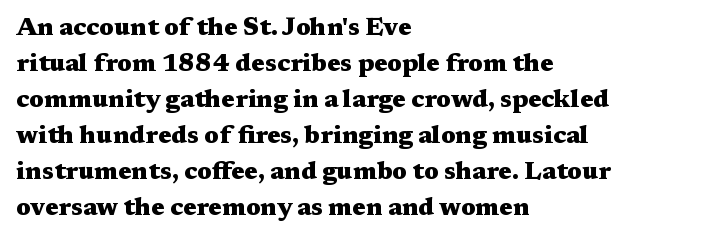
{"italic": "no", "bold": "yes", "underline": "no", "align": "left", "line_spacing": "normal", "line_spacing_ratio": 1.44, "letter_spacing": "normal", "letter_spacing_em": 0.0, "glyph_px": 25}
